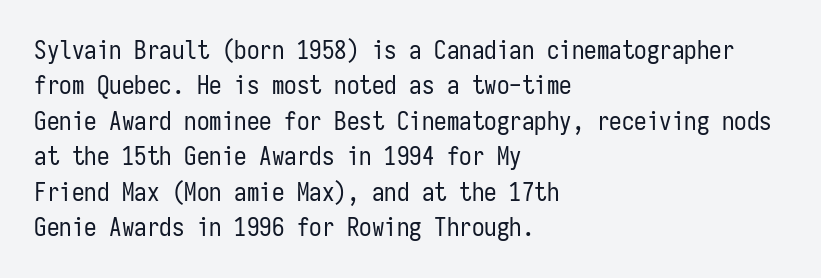
The image shows 25 px text type, upright; set left-aligned, normal line spacing (1.42x), normal letter spacing, not underlined.
